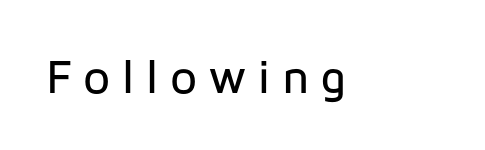
Q: Is the text italic (slanted)? A: No, it is upright.
Q: Is the typeface a serif or a sans-serif typeface? A: Sans-serif.
Q: Is the text underlined? A: No.
Q: Is the spacing between letters normal or unusually wide? A: Unusually wide.
Q: Width (condensed, normal, or wide)? A: Normal.
Q: Stroke contrast? A: Low.
Q: x-height? A: Medium.
Q: Monospaced? A: No.
